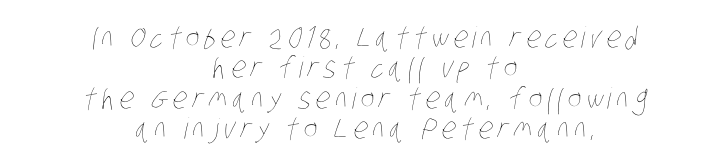
Q: Is the text bold? A: No.
Q: Is the text underlined? A: No.
Q: How is the paragraph aligned? A: Centered.
Q: Is the spacing between lines tight, normal or loose? A: Tight.
Q: Width (condensed, normal, or wide)? A: Condensed.
Q: Stroke contrast? A: Low.
Q: x-height? A: Large.
Q: Monospaced? A: No.
